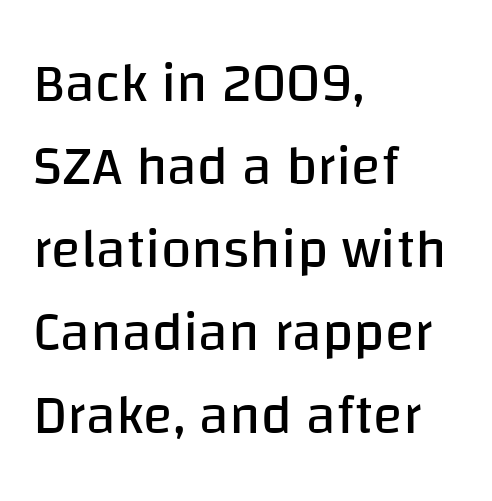
To sum up the face: it is a sans, with no serifs. Check under the words: just untouched page. Between one letter and the next there's only the usual sliver of space. In CSS terms this would be text-align: left. Letters have the restrained weight of plain body copy at most. Leading matches the norm, producing a regular column.
